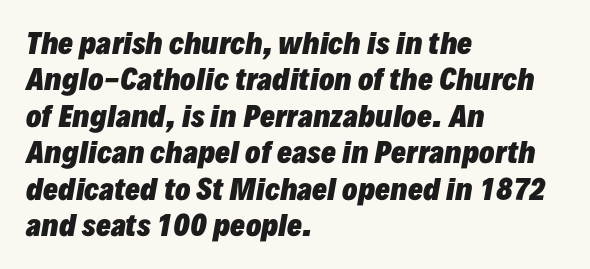
{"italic": "yes", "lean": "right", "slant_degrees": 10, "bold": "yes", "weight": "heavy", "width": "normal", "stroke_contrast": "low", "x_height": "medium", "monospaced": "no", "underline": "no", "align": "left", "line_spacing": "normal", "line_spacing_ratio": 1.3, "letter_spacing": "normal", "letter_spacing_em": 0.0, "glyph_px": 28}
